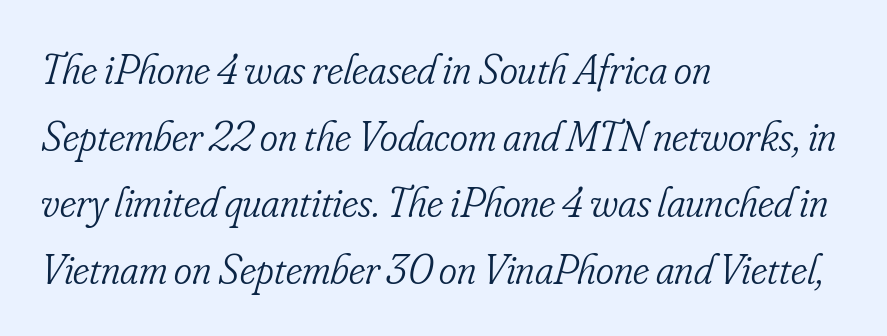
Is the type heavy? It reads as light-to-regular instead. In terms of leading, this rendering sits right in the middle. Short and long lines alike share a common starting point at left. Italic: yes, the glyphs are oblique. Serif or sans? Serif — the stroke terminals have little feet. The letterforms sit shoulder to shoulder at normal distance.
